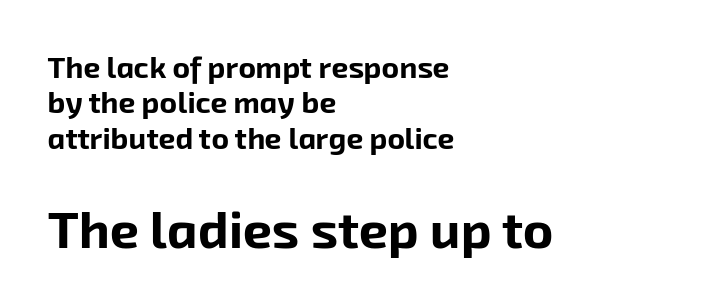
The image shows 52 px bold sans-serif type; set left-aligned, line spacing 1.18x, normal letter spacing, not underlined; the second (bottom) block is 1.73x larger; low stroke contrast and a medium x-height.
